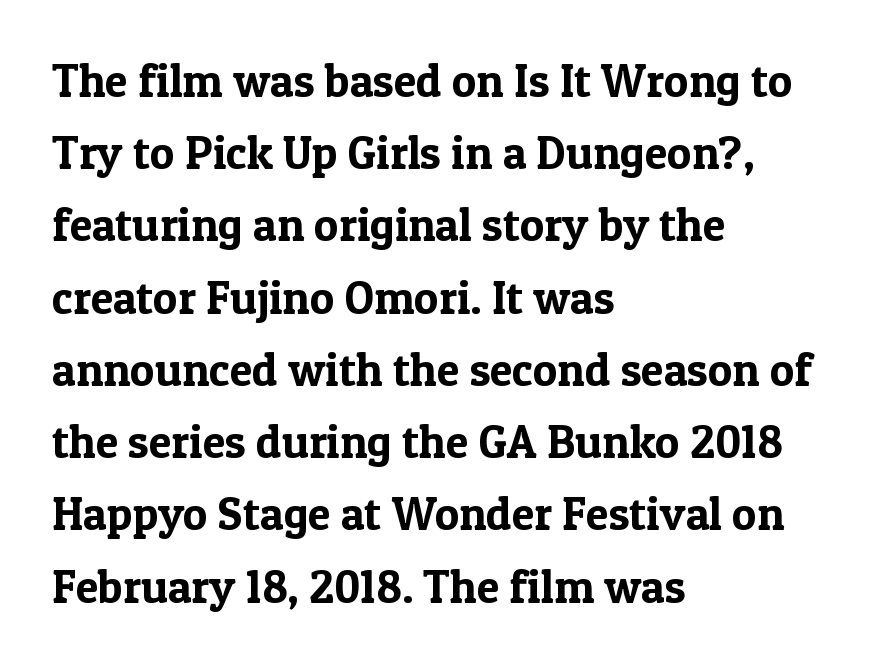
{"serif": "yes", "italic": "no", "width": "normal", "x_height": "medium", "monospaced": "no", "underline": "no", "align": "left", "line_spacing": "normal", "line_spacing_ratio": 1.57, "letter_spacing": "normal", "letter_spacing_em": 0.0, "glyph_px": 46}
